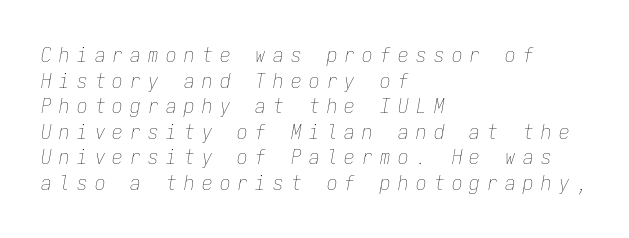
{"italic": "yes", "lean": "right", "slant_degrees": 9, "bold": "no", "underline": "no", "align": "left", "line_spacing_ratio": 1.22, "letter_spacing": "wide", "letter_spacing_em": 0.35, "glyph_px": 21}
